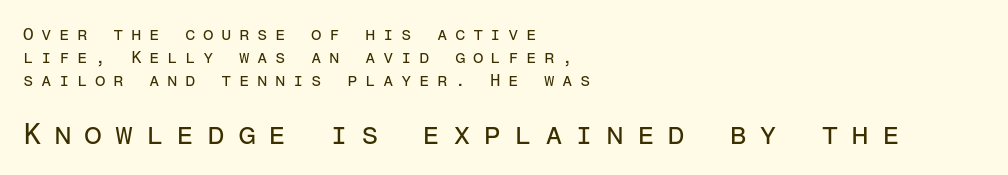
Of the two passages, the one underneath uses the larger point size. The strokes carry an ordinary text weight at most. The rendering uses typewriter-style spacing with identical character cells. What's the leading like? Ordinary, nothing unusual. The ragged edge is on the right, which tells us the setting is flush left.
